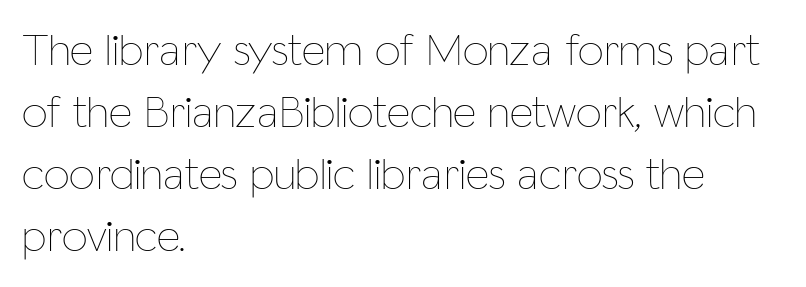
The image shows 46 px thin, condensed type, upright; set left-aligned, normal line spacing (1.35x), normal letter spacing, not underlined; low stroke contrast and a medium x-height.
